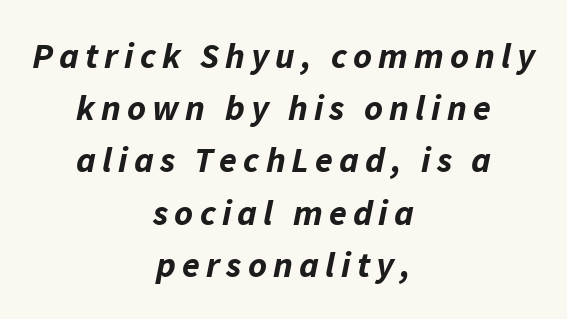
The image shows 36 px bold type, italic (leaning right); set centered, normal line spacing (1.45x), not underlined; low stroke contrast and a medium x-height.
